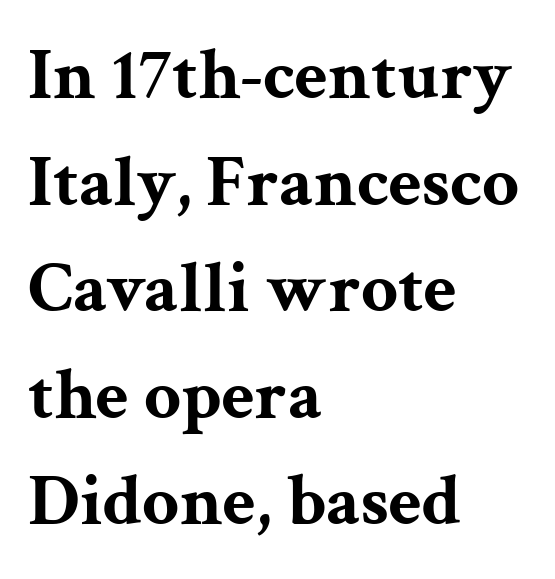
Looks like regular typesetting: each glyph gets only the width it needs. Quick note: interline space is typical. Students, note that the glyphs here touch the page at normal intervals. Heft: maximum for text — a bold. The strip under each line holds only bare page.
